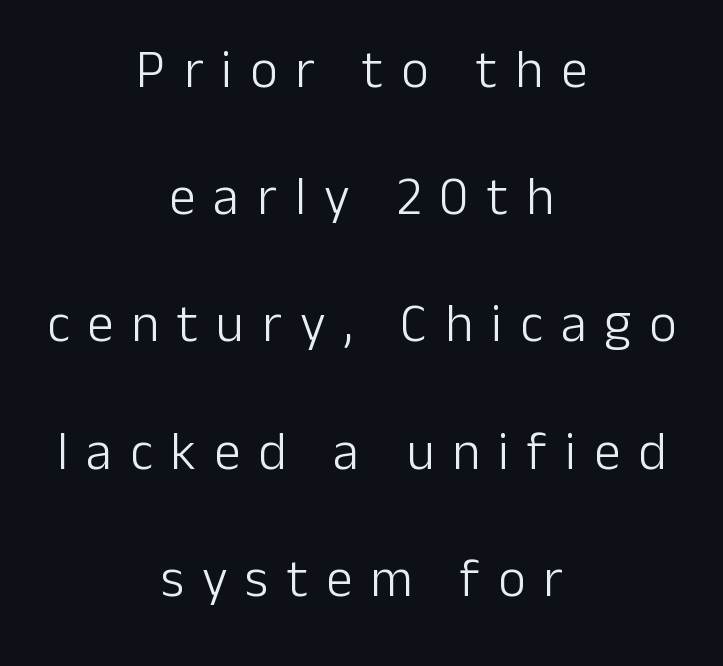
Q: Is the text bold? A: No.
Q: Is the text italic (slanted)? A: No, it is upright.
Q: Is the typeface a serif or a sans-serif typeface? A: Sans-serif.
Q: Is the text underlined? A: No.
Q: How is the paragraph aligned? A: Centered.
Q: Is the spacing between letters normal or unusually wide? A: Unusually wide.
Q: Is the spacing between lines tight, normal or loose? A: Loose.
Q: Width (condensed, normal, or wide)? A: Normal.
Q: Stroke contrast? A: Low.
Q: x-height? A: Medium.
Q: Monospaced? A: No.
